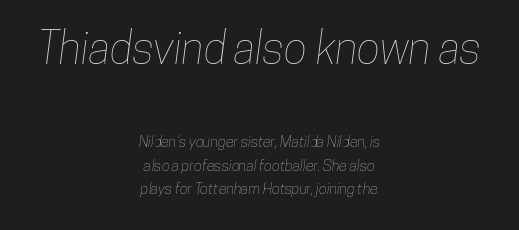
The image shows 44 px condensed type; set centered, normal line spacing (1.57x), normal letter spacing, not underlined; the first (top) block is 2.93x larger; low stroke contrast and a medium x-height.
